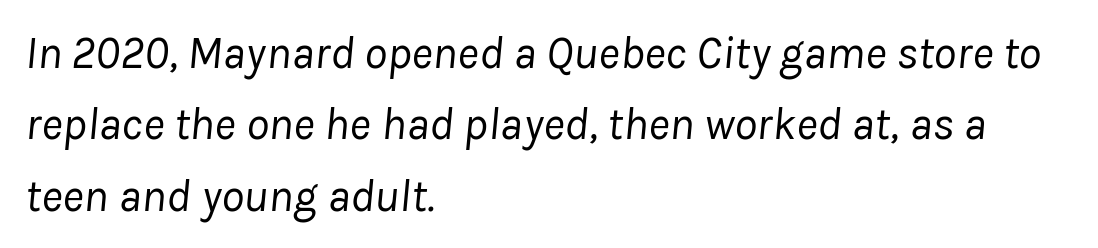
The image shows 46 px regular-weight type, italic (leaning right); set left-aligned, normal line spacing (1.55x), normal letter spacing, not underlined; low stroke contrast and a medium x-height.
